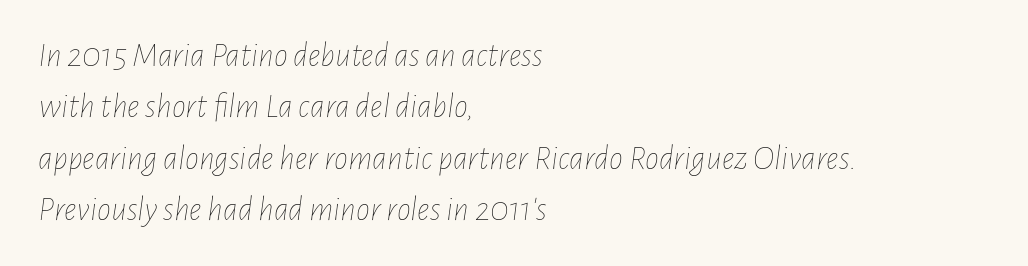
{"italic": "yes", "lean": "right", "slant_degrees": 7, "bold": "no", "weight": "thin", "width": "condensed", "stroke_contrast": "low", "x_height": "medium", "monospaced": "no", "underline": "no", "align": "left", "line_spacing": "normal", "line_spacing_ratio": 1.47, "letter_spacing": "normal", "letter_spacing_em": 0.0, "glyph_px": 35}
